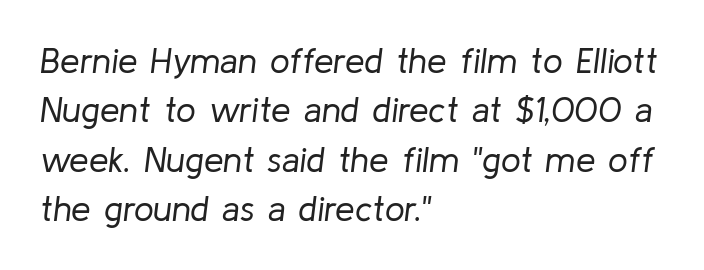
The image shows 35 px regular-weight type, italic (leaning right); set left-aligned, normal line spacing (1.41x), normal letter spacing, not underlined; low stroke contrast and a medium x-height.
